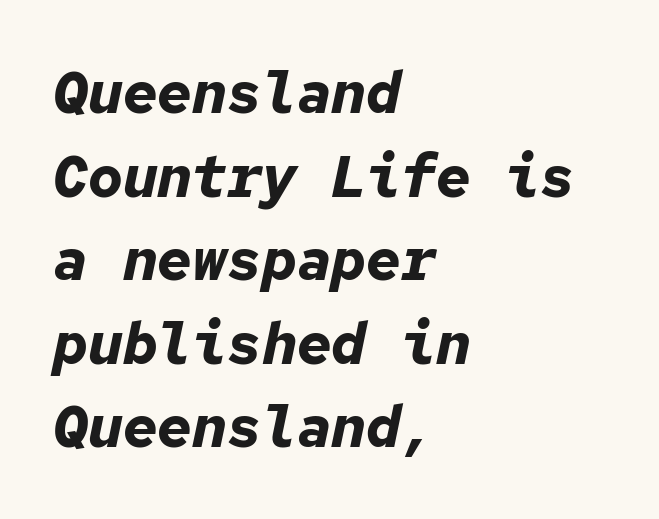
Regular leading. A typesetter would call this monospace, since all characters share one set width. Compared with a centered layout, this one pins lines to the left instead. This rendering leaves character spacing at its baseline value. Designer's note — italics engaged.
